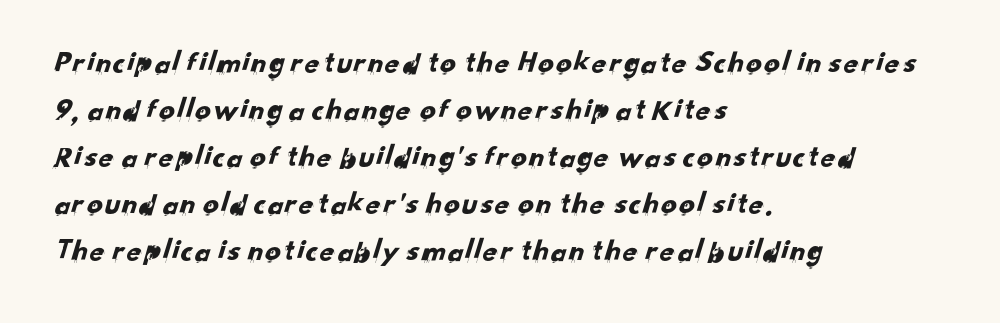
The image shows 31 px sans-serif type; set left-aligned, normal line spacing (1.52x), normal letter spacing, not underlined; low stroke contrast and a small x-height.
